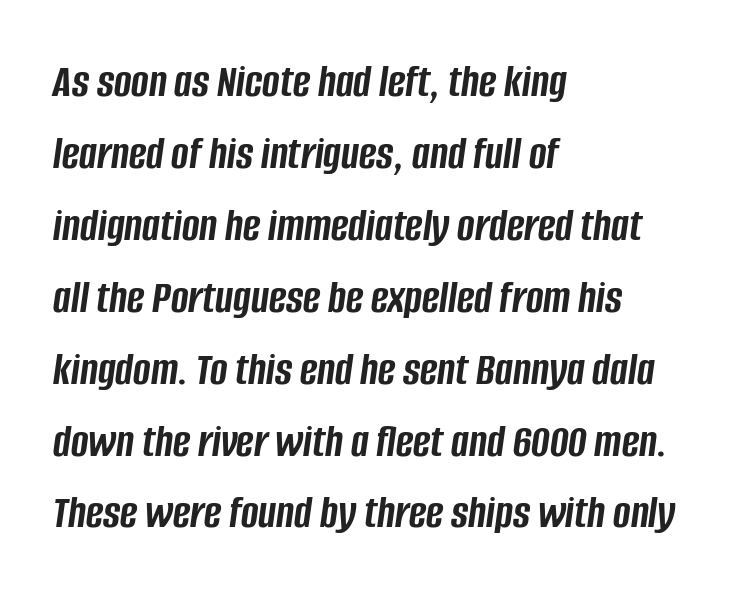
Check under the words: just untouched page. These lines are set flush left with a ragged right edge. The tracking reads as untouched default to a designer's eye. The block of text has a typical density, with ordinary space between rows. Designer's note — italics engaged. Is this a fixed-width face? No — the glyphs have proportional, varying widths.
